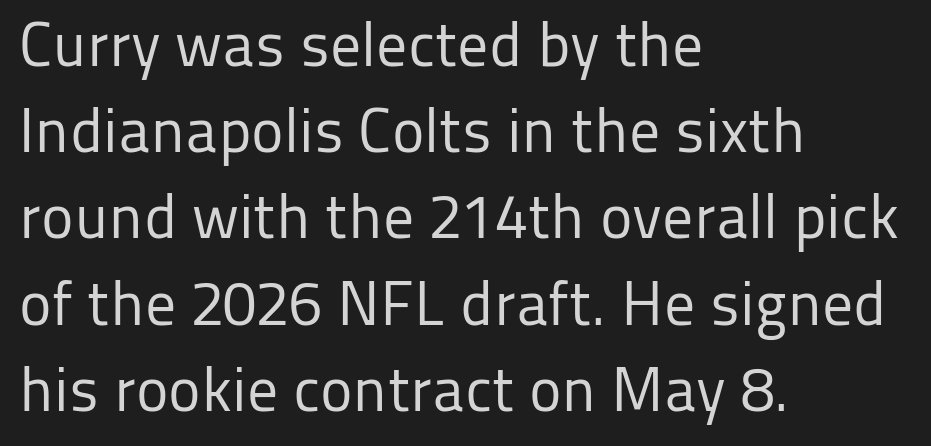
{"serif": "no", "italic": "no", "bold": "no", "weight": "regular", "width": "normal", "stroke_contrast": "low", "x_height": "medium", "monospaced": "no", "underline": "no", "align": "left", "line_spacing": "normal", "line_spacing_ratio": 1.39, "letter_spacing": "normal", "letter_spacing_em": 0.0, "glyph_px": 62}
